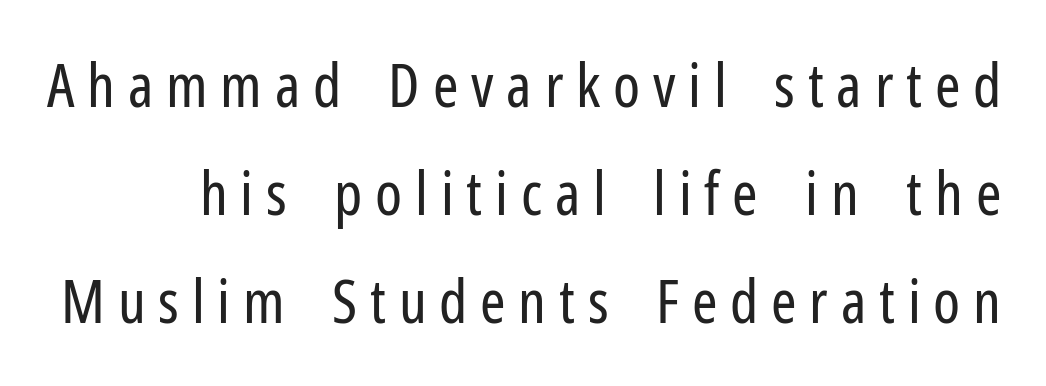
{"serif": "no", "italic": "no", "bold": "no", "weight": "regular", "width": "condensed", "stroke_contrast": "low", "x_height": "medium", "monospaced": "no", "underline": "no", "line_spacing_ratio": 1.77, "letter_spacing": "wide", "letter_spacing_em": 0.21, "glyph_px": 61}
